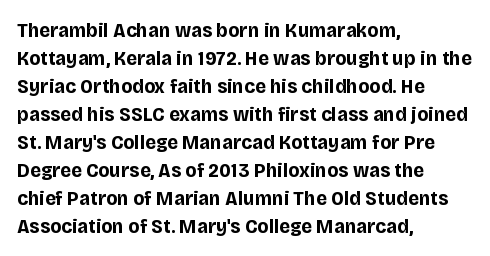
Style check: upright. Reading down the block, your eye returns to a fixed left position each line. This rendering leaves character spacing at its baseline value. Check under the words: just untouched page.
